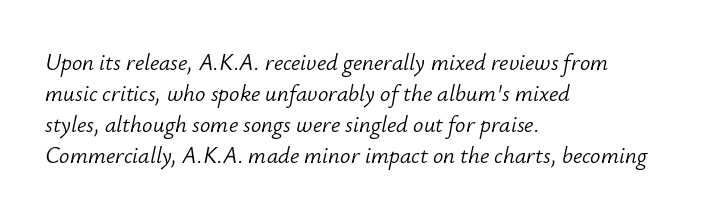
Teacher's note: observe the even left margin — that is flush-left alignment. Evenly set lines give the paragraph a standard silhouette. Check under the words: just untouched page. The weight tops out at a normal text grade. Tracking here is standard; glyphs follow each other at the usual distance.
